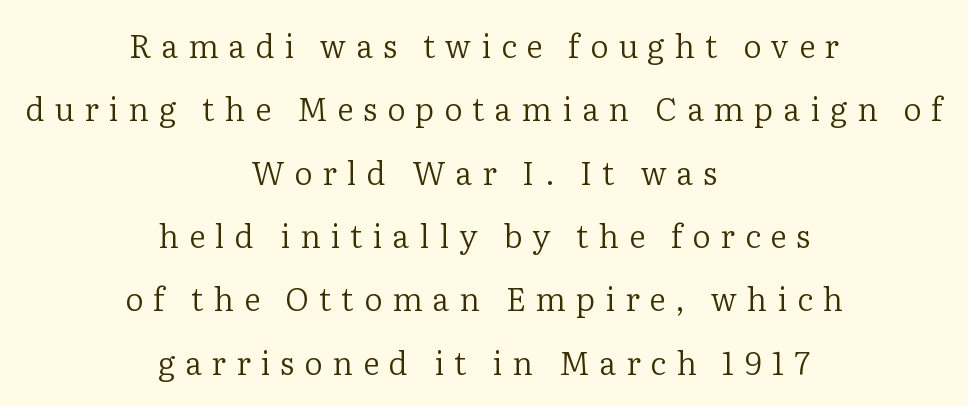
Underlining? Definitely not there. Horizontal alignment here is central, giving a formal, balanced look. Baseline-to-baseline distance is far greater than the letter height. The rendering uses natural spacing where letterforms have individual widths. Is there any slant? The stems are plumb.
